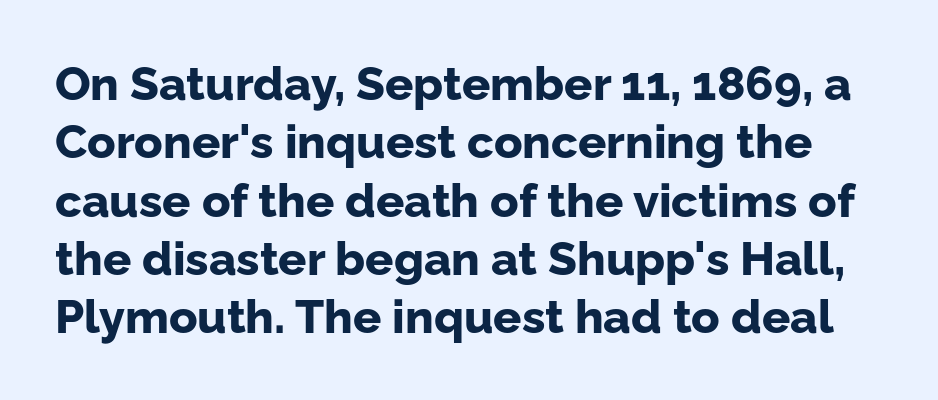
These lines are rendered in a variable-pitch font. A typesetter would label this face a sans. The lettering stays uniformly vertical, giving the passage a roman look. Descender tails drop into unmarked territory.
